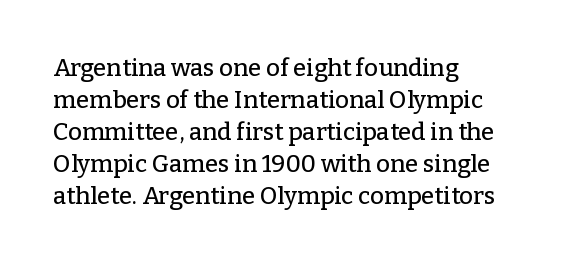
{"italic": "no", "underline": "no", "align": "left", "line_spacing": "normal", "line_spacing_ratio": 1.33, "letter_spacing": "normal", "letter_spacing_em": 0.0, "glyph_px": 24}
